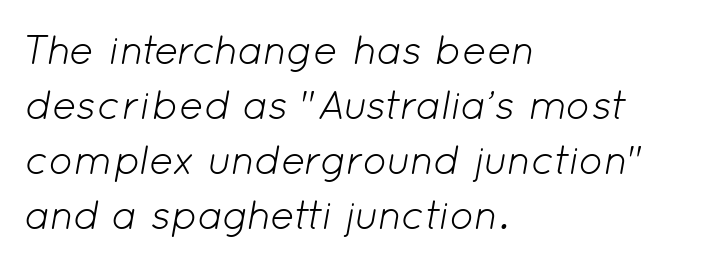
The image shows 41 px light type, italic (leaning right); set left-aligned, normal line spacing (1.34x), normal letter spacing, not underlined; low stroke contrast and a medium x-height.
